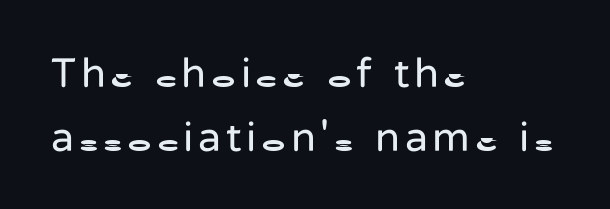
Character widths vary here, with narrow letters taking less room than wide ones. Regarding leading, the lines here are spaced in the standard way. Rule under the text: the space is simply empty. The text was rendered using a sans face with plain stroke endings. These lines are set flush left with a ragged right edge.
